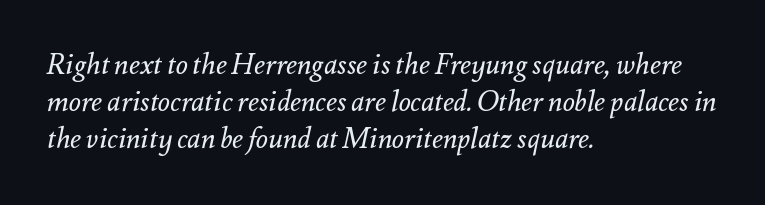
The strokes are not fattened; the text isn't bold. The face used here is proportionally spaced, like ordinary book or web type. Nobody touched the tracking dial on this one. The font's italic variant was chosen for this text.
